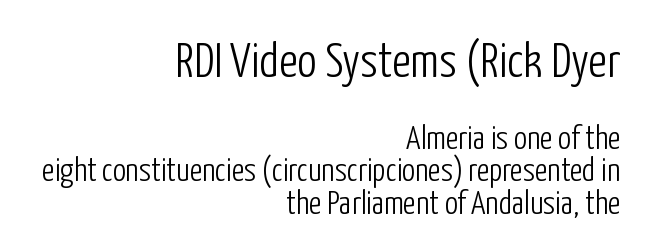
{"serif": "no", "italic": "no", "bold": "no", "weight": "light", "width": "condensed", "stroke_contrast": "low", "x_height": "medium", "monospaced": "no", "underline": "no", "align": "right", "line_spacing": "tight", "line_spacing_ratio": 0.99, "letter_spacing": "normal", "letter_spacing_em": 0.0, "larger_block": "first", "size_ratio": 1.48, "glyph_px": 49}
